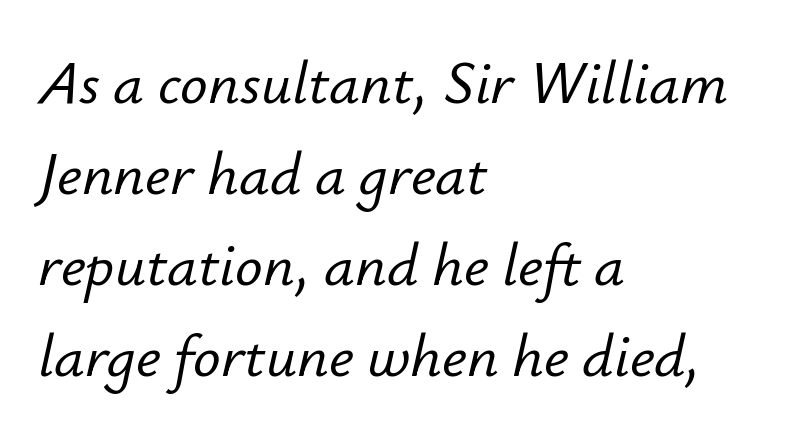
The passage shown is typed in a proportional face where columns would drift. What's the leading like? Ordinary, nothing unusual. The letterforms sit shoulder to shoulder at normal distance. The space beneath each line is pristine and unruled. In CSS terms this would be text-align: left.
